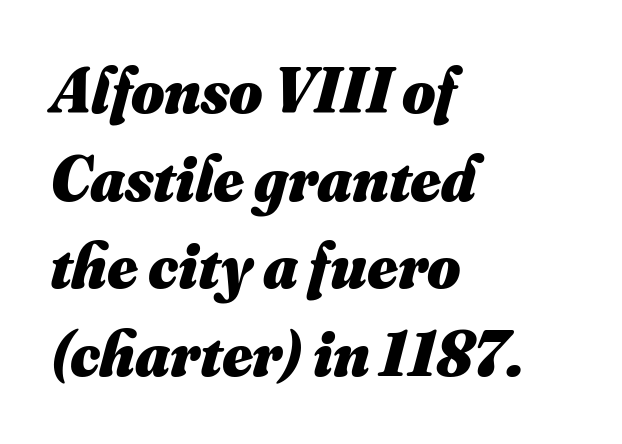
This sample has the flowing, uneven cadence of proportional lettering. The rag falls on the right side of this text block. The letters are bold, with thick, heavy strokes. The string is rendered with underlining switched off. How would I describe the line gaps? Plain and ordinary.
